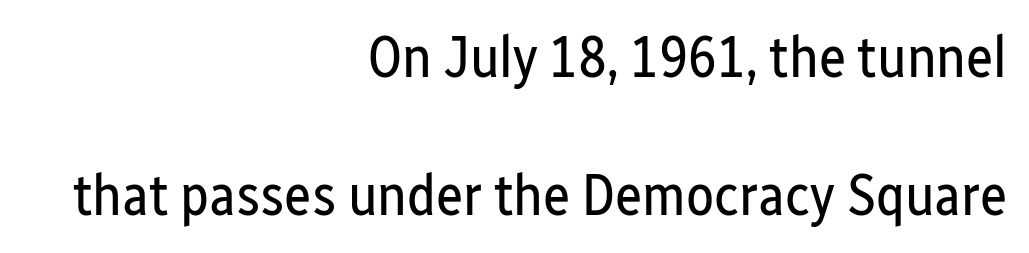
Q: Is the text bold? A: No.
Q: Is the text italic (slanted)? A: No, it is upright.
Q: Is the typeface a serif or a sans-serif typeface? A: Sans-serif.
Q: Is the text underlined? A: No.
Q: How is the paragraph aligned? A: Right-aligned.
Q: Is the spacing between letters normal or unusually wide? A: Normal.
Q: Is the spacing between lines tight, normal or loose? A: Loose.
Q: Width (condensed, normal, or wide)? A: Condensed.
Q: Stroke contrast? A: Low.
Q: x-height? A: Medium.
Q: Monospaced? A: No.
